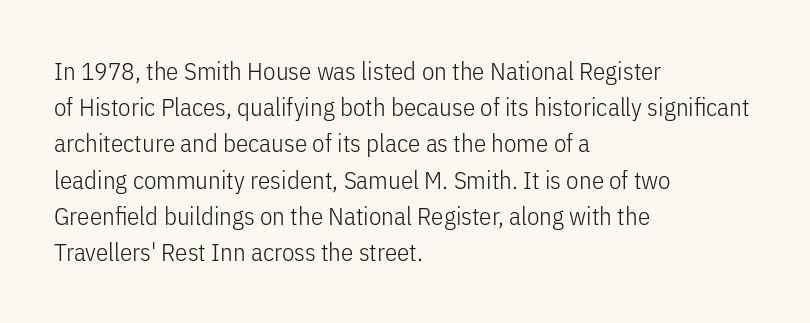
The image shows 25 px text type, upright; set left-aligned, normal line spacing (1.45x), normal letter spacing, not underlined.
